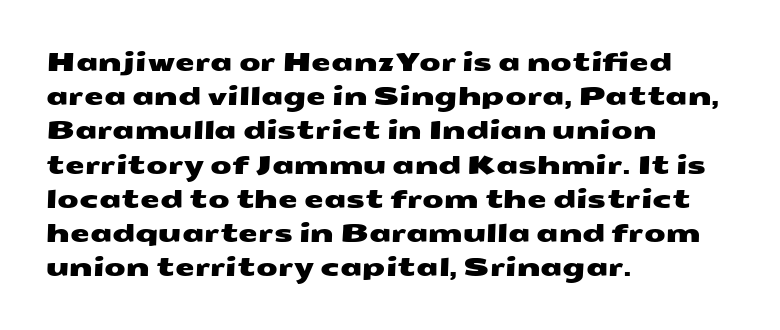
The paragraph has a hard left edge and a soft right edge. The glyphs are unaccompanied by any horizontal stroke below them. You could call the tracking neutral — neither tight nor loose. Vertical spacing — default.
